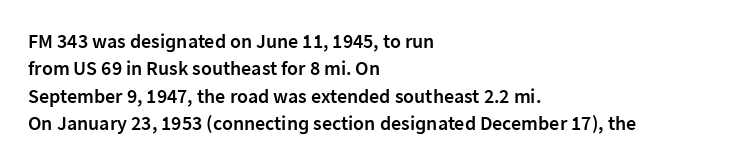
{"italic": "no", "bold": "semi", "underline": "no", "align": "left", "line_spacing": "normal", "line_spacing_ratio": 1.37, "letter_spacing": "normal", "letter_spacing_em": 0.0, "glyph_px": 20}
